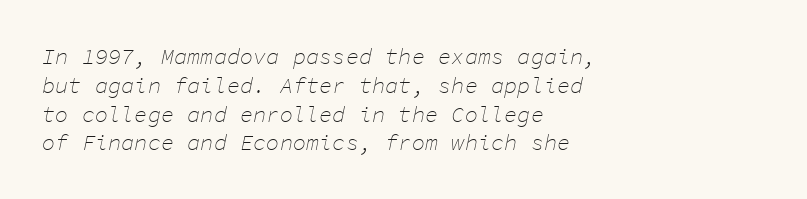
The image shows 22 px text type, italic (leaning right); set left-aligned, normal line spacing (1.31x), normal letter spacing, not underlined.
